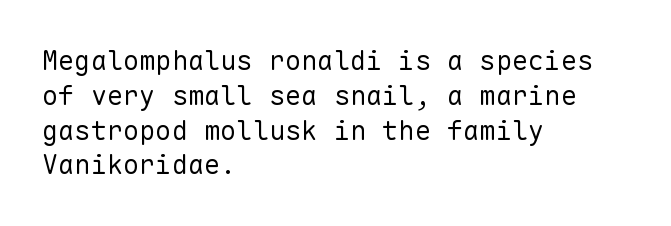
The image shows 27 px text type, upright; set left-aligned, normal line spacing (1.29x), normal letter spacing, not underlined.
